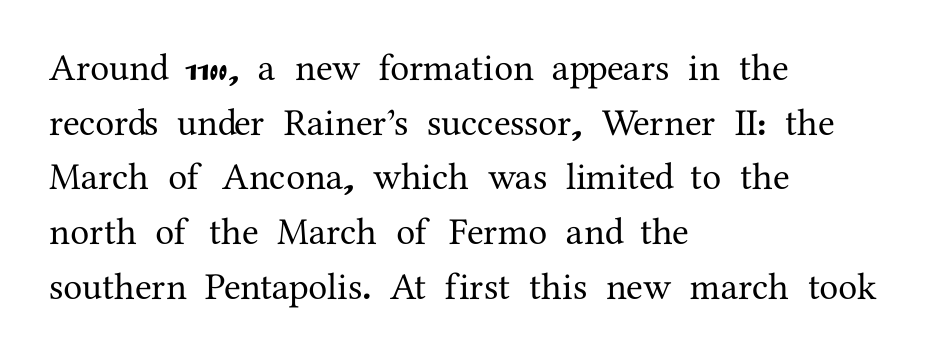
The image shows 38 px serif type, upright; set left-aligned, normal line spacing (1.44x), normal letter spacing, not underlined; medium stroke contrast and a medium x-height.
